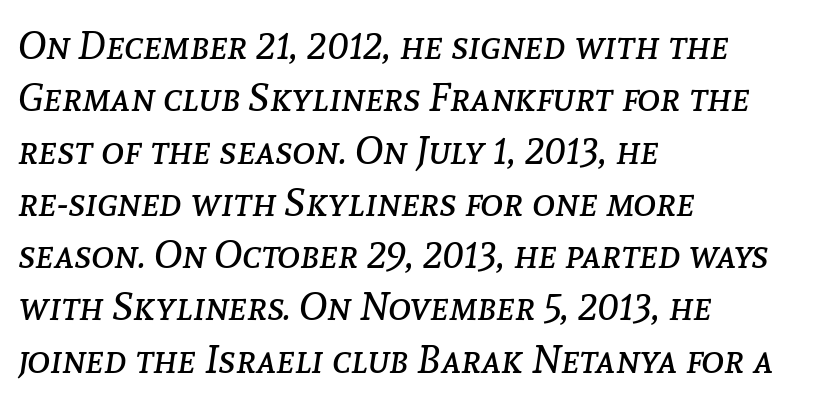
The image shows 39 px regular-weight type, italic (leaning right); set left-aligned, normal line spacing (1.34x), normal letter spacing, not underlined; low stroke contrast and a medium x-height.
